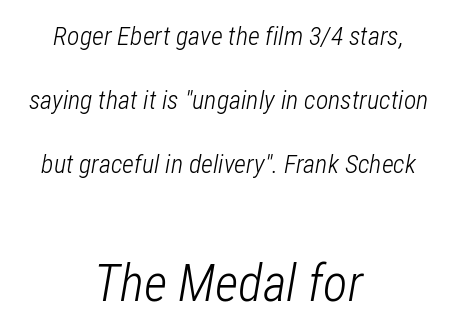
The whole block is typeset with a tilt. Observe the ordinary spacing: letters are neighbours, not strangers. Quick note: underline off. The passage is arranged like a title page — every line centered. The weight tops out at a normal text grade.
